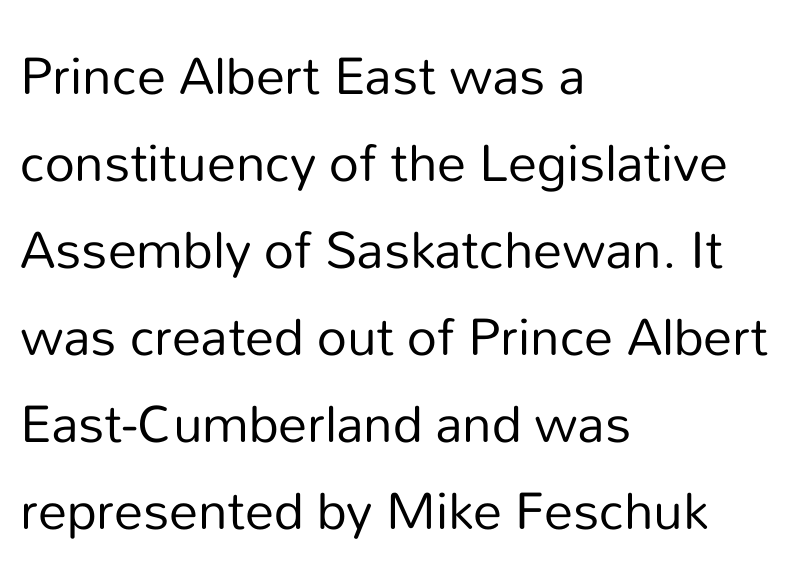
Q: Is the text bold? A: No.
Q: Is the text italic (slanted)? A: No, it is upright.
Q: Is the typeface a serif or a sans-serif typeface? A: Sans-serif.
Q: Is the text underlined? A: No.
Q: How is the paragraph aligned? A: Left-aligned.
Q: Is the spacing between letters normal or unusually wide? A: Normal.
Q: Is the spacing between lines tight, normal or loose? A: Normal.
Q: Width (condensed, normal, or wide)? A: Normal.
Q: Stroke contrast? A: Low.
Q: x-height? A: Medium.
Q: Monospaced? A: No.
